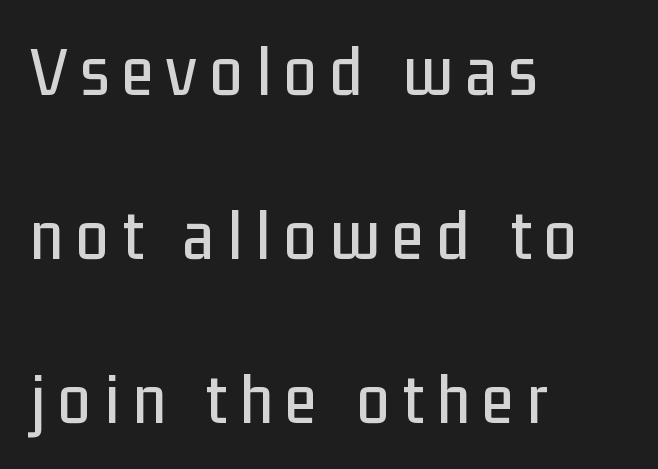
The image shows 73 px condensed sans-serif type, upright; set left-aligned, loose line spacing (2.25x), not underlined; low stroke contrast and a medium x-height.
